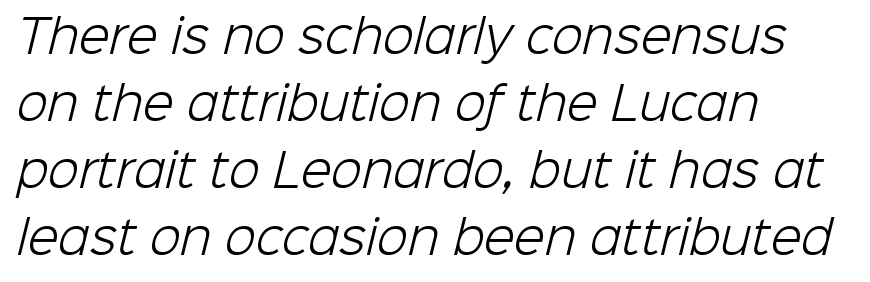
{"serif": "no", "bold": "no", "weight": "light", "width": "normal", "stroke_contrast": "low", "x_height": "medium", "monospaced": "no", "underline": "no", "align": "left", "line_spacing": "normal", "line_spacing_ratio": 1.49, "letter_spacing": "normal", "letter_spacing_em": 0.0, "glyph_px": 45}
